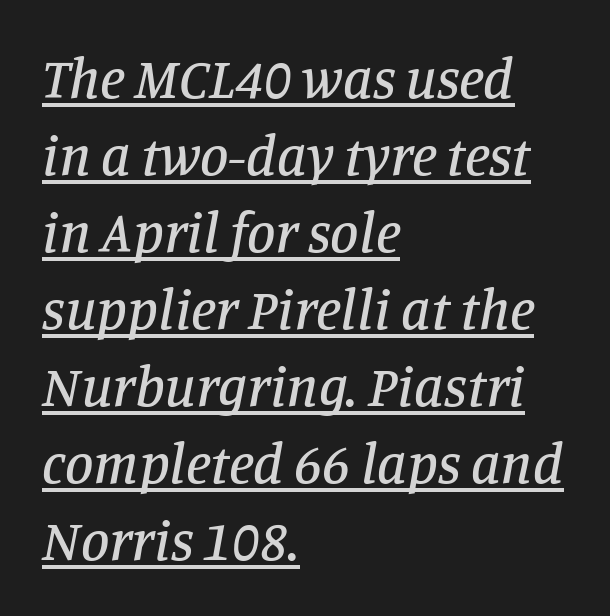
The image shows 57 px serif type, italic (leaning right); set left-aligned, normal line spacing (1.35x), normal letter spacing, underlined; low stroke contrast and a large x-height.
